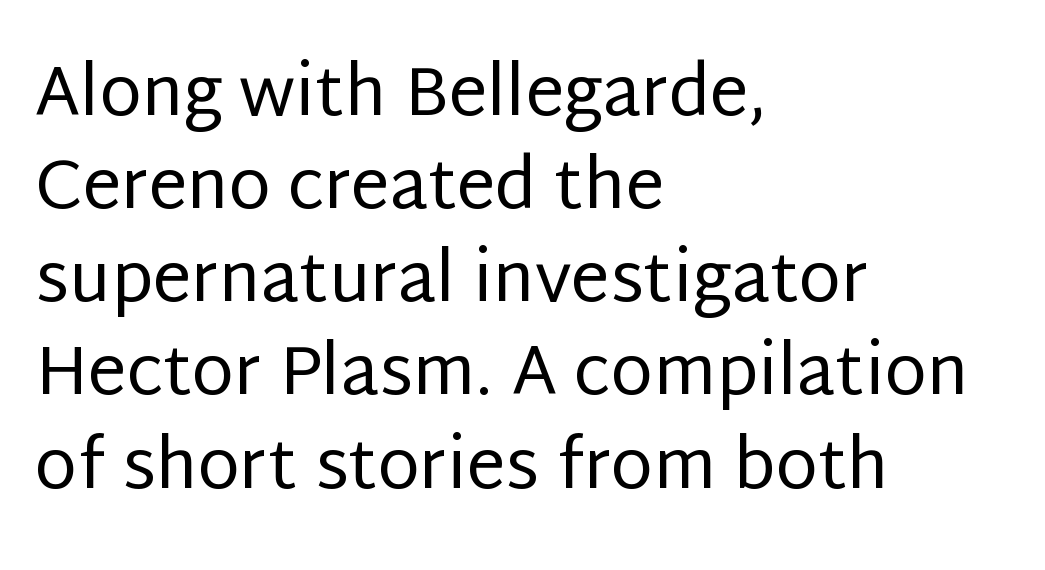
Q: Is the text bold? A: No.
Q: Is the text italic (slanted)? A: No, it is upright.
Q: Is the typeface a serif or a sans-serif typeface? A: Sans-serif.
Q: Is the text underlined? A: No.
Q: How is the paragraph aligned? A: Left-aligned.
Q: Is the spacing between letters normal or unusually wide? A: Normal.
Q: Is the spacing between lines tight, normal or loose? A: Normal.
Q: Width (condensed, normal, or wide)? A: Normal.
Q: Stroke contrast? A: Low.
Q: x-height? A: Large.
Q: Monospaced? A: No.
